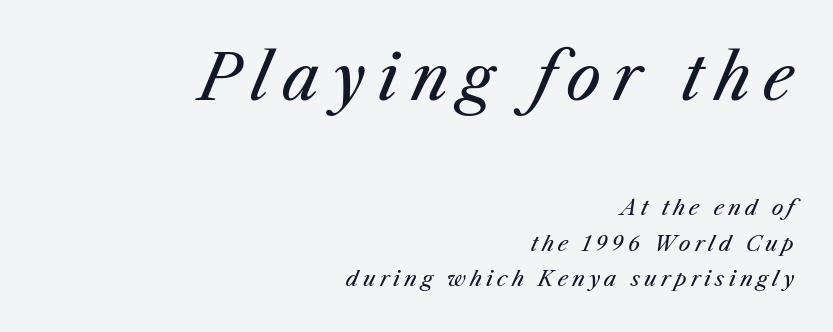
Q: Is the text bold? A: No.
Q: Is the text italic (slanted)? A: Yes, it leans right by about 25 degrees.
Q: Is the text underlined? A: No.
Q: How is the paragraph aligned? A: Right-aligned.
Q: Is the spacing between lines tight, normal or loose? A: Normal.
Q: Which block of text is set in a larger size, the first (top) or the second (bottom)? A: The first (top) one.
Q: Width (condensed, normal, or wide)? A: Normal.
Q: Stroke contrast? A: Medium.
Q: x-height? A: Medium.
Q: Monospaced? A: No.
